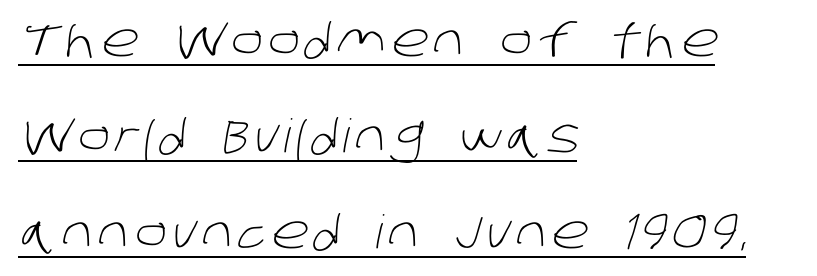
Like a heading marked for emphasis, these lines bear an underscore. The passage shown stacks its lines with a broad gap. Spacing verdict: proportional, widths tailored to each character. The typeface has the unassuming heft of standard copy or less.
